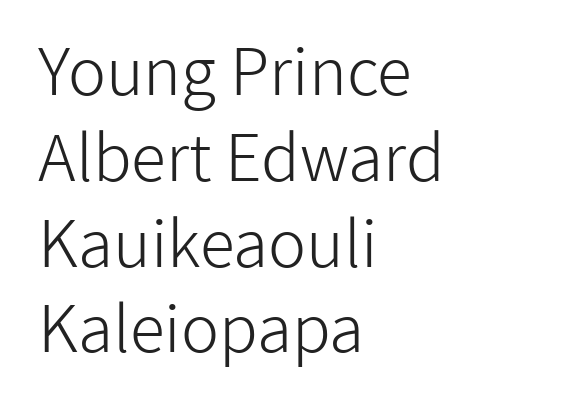
{"serif": "no", "italic": "no", "bold": "no", "weight": "light", "width": "normal", "stroke_contrast": "low", "x_height": "medium", "monospaced": "no", "underline": "no", "align": "left", "line_spacing": "normal", "line_spacing_ratio": 1.34, "letter_spacing": "normal", "letter_spacing_em": 0.0, "glyph_px": 64}
